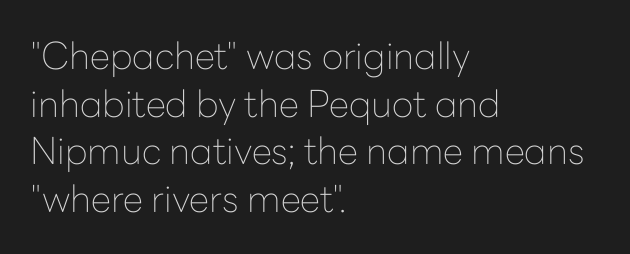
The image shows 37 px thin sans-serif type, upright; set left-aligned, normal line spacing (1.29x), normal letter spacing, not underlined; low stroke contrast and a medium x-height.
